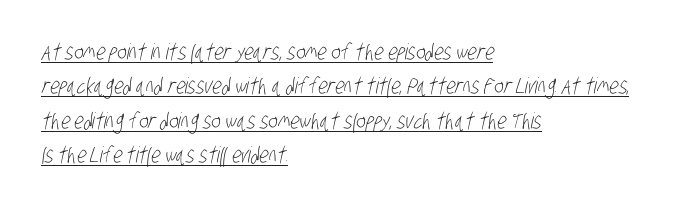
Q: Is the text bold? A: No.
Q: Is the text underlined? A: Yes.
Q: How is the paragraph aligned? A: Left-aligned.
Q: Is the spacing between letters normal or unusually wide? A: Normal.
Q: Is the spacing between lines tight, normal or loose? A: Normal.
